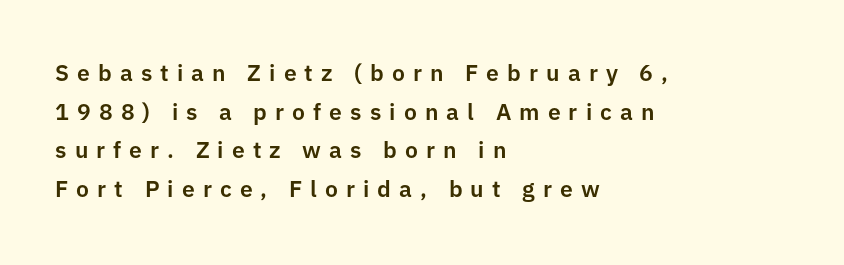
Q: Is the text italic (slanted)? A: No, it is upright.
Q: Is the text underlined? A: No.
Q: How is the paragraph aligned? A: Left-aligned.
Q: Is the spacing between letters normal or unusually wide? A: Unusually wide.
Q: Is the spacing between lines tight, normal or loose? A: Normal.
